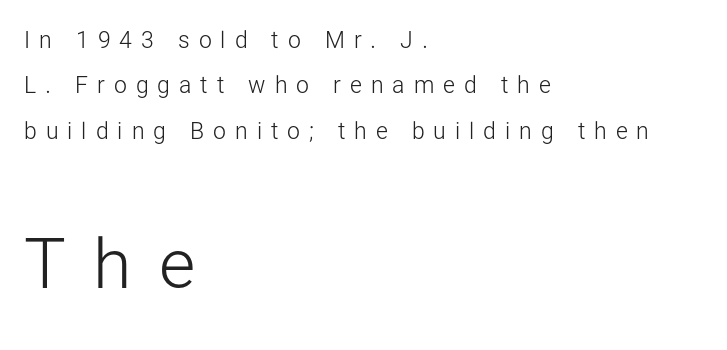
Q: Is the text bold? A: No.
Q: Is the text italic (slanted)? A: No, it is upright.
Q: Is the typeface a serif or a sans-serif typeface? A: Sans-serif.
Q: Is the text underlined? A: No.
Q: How is the paragraph aligned? A: Left-aligned.
Q: Is the spacing between letters normal or unusually wide? A: Unusually wide.
Q: Is the spacing between lines tight, normal or loose? A: Loose.
Q: Which block of text is set in a larger size, the first (top) or the second (bottom)? A: The second (bottom) one.
Q: Width (condensed, normal, or wide)? A: Normal.
Q: Stroke contrast? A: Low.
Q: x-height? A: Medium.
Q: Monospaced? A: No.
